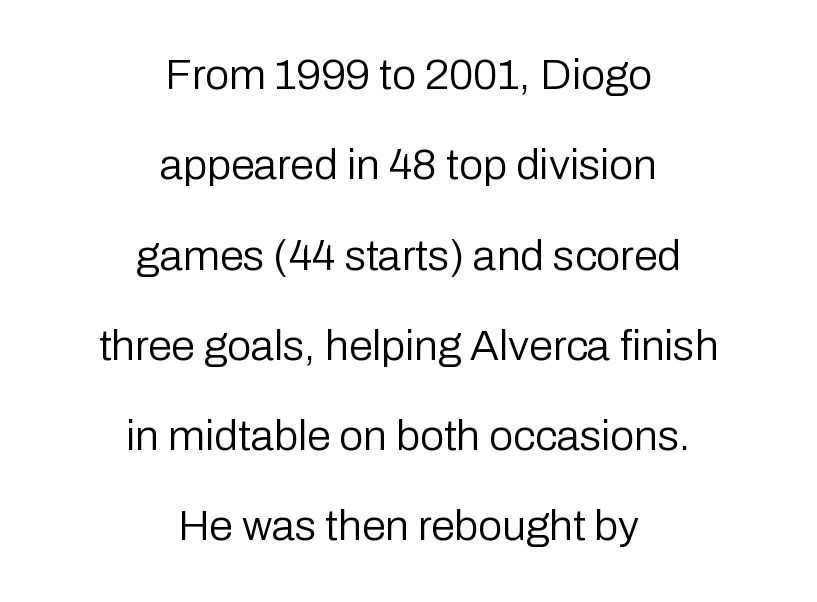
Q: Is the text bold? A: No.
Q: Is the text italic (slanted)? A: No, it is upright.
Q: Is the typeface a serif or a sans-serif typeface? A: Sans-serif.
Q: Is the text underlined? A: No.
Q: How is the paragraph aligned? A: Centered.
Q: Is the spacing between letters normal or unusually wide? A: Normal.
Q: Is the spacing between lines tight, normal or loose? A: Loose.
Q: Width (condensed, normal, or wide)? A: Normal.
Q: Stroke contrast? A: Low.
Q: x-height? A: Medium.
Q: Monospaced? A: No.
